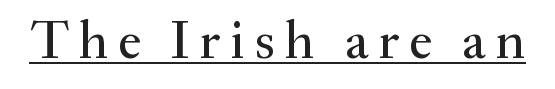
Q: Is the text italic (slanted)? A: No, it is upright.
Q: Is the typeface a serif or a sans-serif typeface? A: Serif.
Q: Is the text underlined? A: Yes.
Q: Width (condensed, normal, or wide)? A: Normal.
Q: Stroke contrast? A: Medium.
Q: x-height? A: Small.
Q: Monospaced? A: No.
